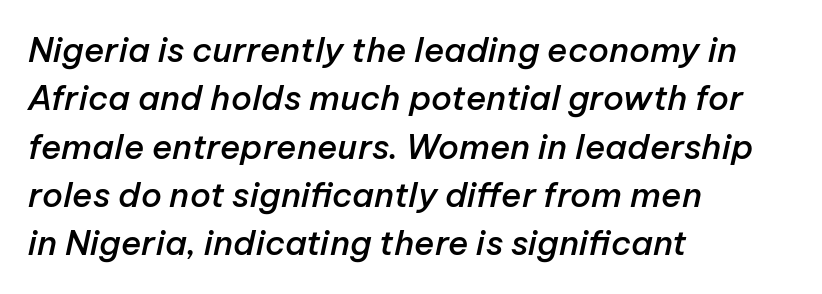
The image shows 34 px semibold type, italic (leaning right); set left-aligned, normal line spacing (1.42x), normal letter spacing, not underlined; low stroke contrast and a medium x-height.
